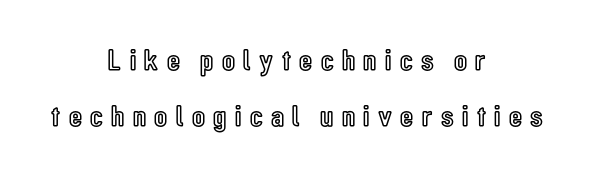
Students, note that the glyphs here are deliberately spaced far apart. Descenders hang freely into open space. No italicization has been applied; the sample stays upright. Every row of glyphs is offset so its center matches the block's center. Varying glyph widths throughout — classic text-font behaviour.
